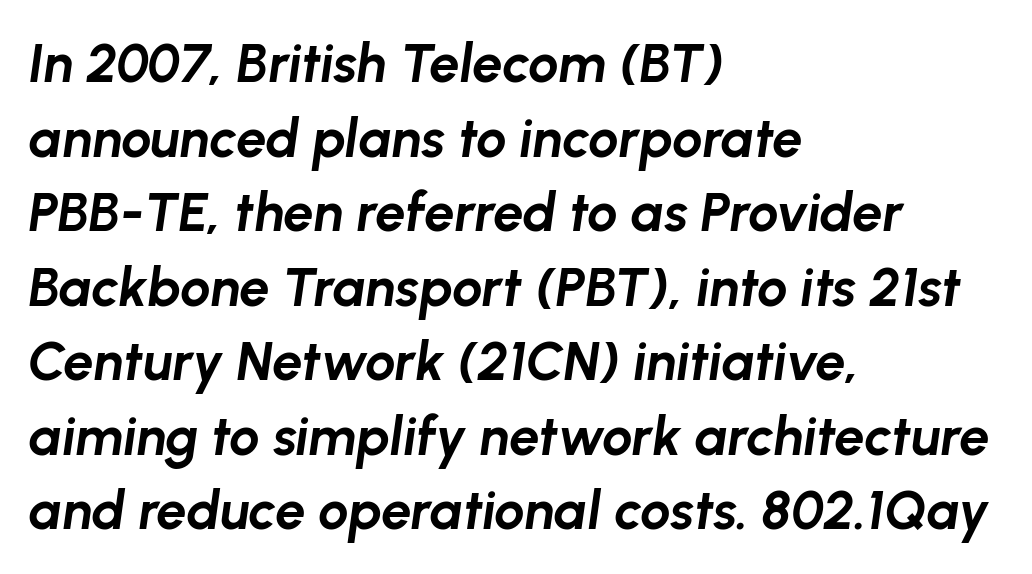
Casual observation: everything's shoved over to the left. Compared with an ordinary text face, these strokes are far heavier — a full bold. Rule under the text: the space is simply empty. These lines sit exactly where default settings would place them. Observe the lean: these are italic letterforms. Each word holds together tightly as a unit, with standard inter-letter gaps.
